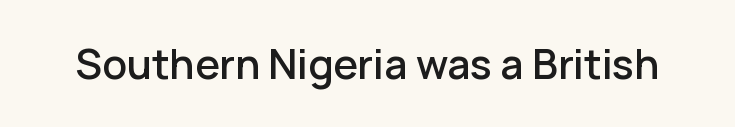
{"serif": "no", "italic": "no", "width": "normal", "stroke_contrast": "low", "x_height": "medium", "monospaced": "no", "underline": "no", "letter_spacing": "normal", "letter_spacing_em": 0.0, "glyph_px": 41}
